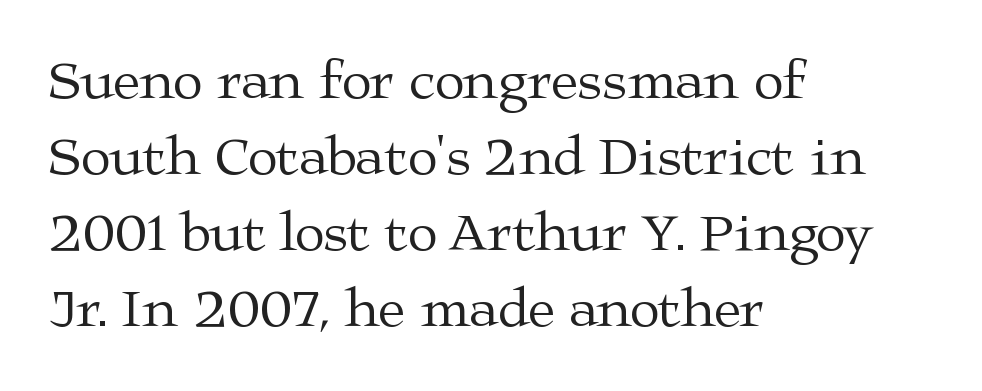
Q: Is the text bold? A: No.
Q: Is the text italic (slanted)? A: No, it is upright.
Q: Is the typeface a serif or a sans-serif typeface? A: Serif.
Q: Is the text underlined? A: No.
Q: How is the paragraph aligned? A: Left-aligned.
Q: Is the spacing between letters normal or unusually wide? A: Normal.
Q: Is the spacing between lines tight, normal or loose? A: Normal.
Q: Width (condensed, normal, or wide)? A: Wide.
Q: Stroke contrast? A: Medium.
Q: x-height? A: Medium.
Q: Monospaced? A: No.
